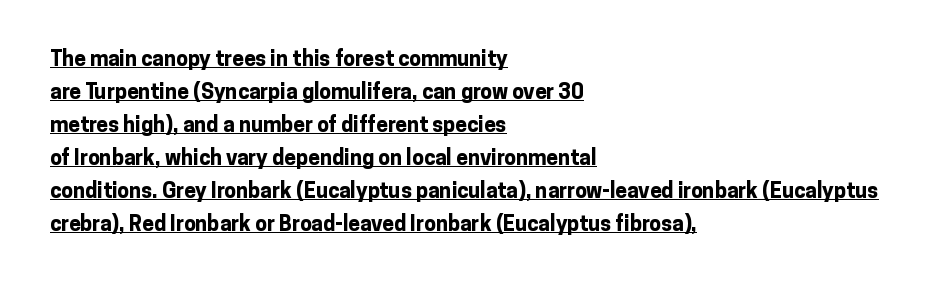
{"italic": "no", "bold": "yes", "underline": "yes", "align": "left", "line_spacing": "normal", "line_spacing_ratio": 1.57, "letter_spacing": "normal", "letter_spacing_em": 0.0, "glyph_px": 21}
